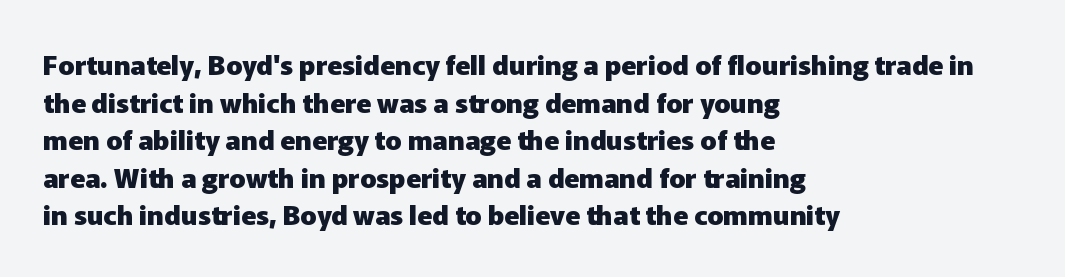
{"italic": "no", "bold": "yes", "underline": "no", "align": "left", "line_spacing": "normal", "line_spacing_ratio": 1.39, "letter_spacing": "normal", "letter_spacing_em": 0.0, "glyph_px": 27}
